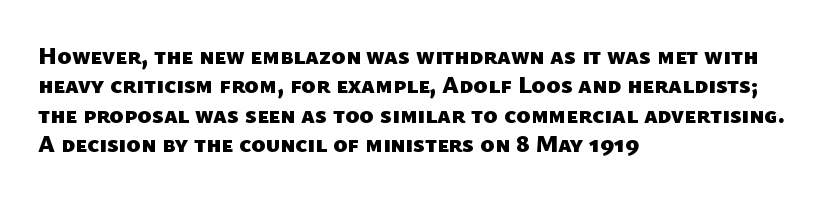
Left-aligned paragraph, ragged on the right. This is heavy type, rendered in bold. Letter spacing: default. The strip under each line holds only bare page.
